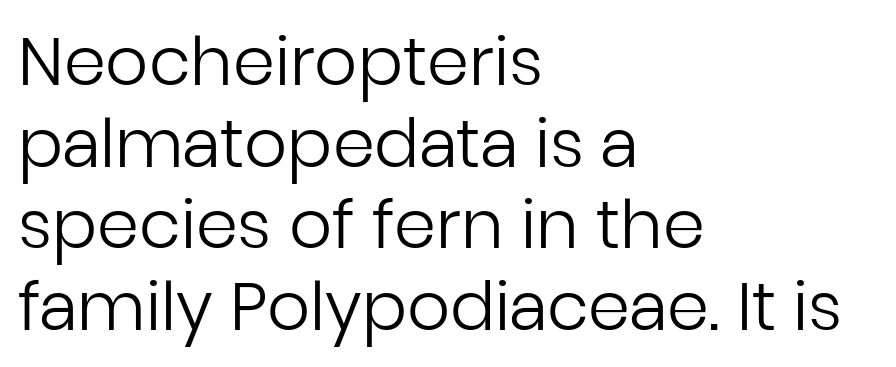
The setting favours the left margin, as ordinary paragraphs usually do. Ink coverage per letter is moderate at most. The type is set solid horizontally, with unmodified tracking. Character widths vary here, with narrow letters taking less room than wide ones. This sample uses an upright cut, with every glyph sitting square on the baseline. Decoration check: the copy has no underline.
